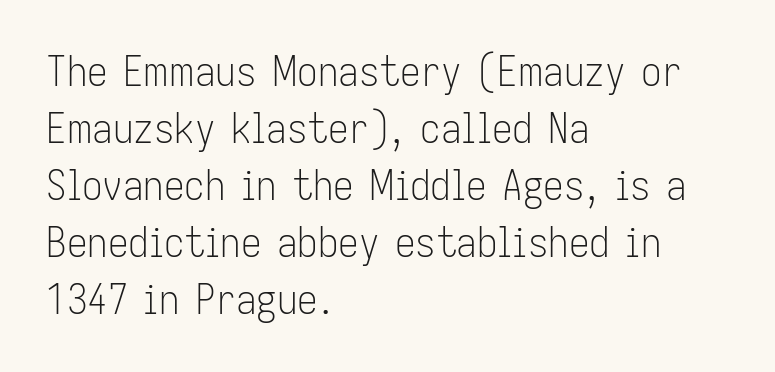
The letters carry no serifs — their stems end cleanly without finishing strokes. Bare-footed words on every line. Inter-character spacing is left at the font's built-in metrics. Leading: standard. No italicization has been applied; the sample stays upright. Is this a fixed-width face? No — the glyphs have proportional, varying widths.
